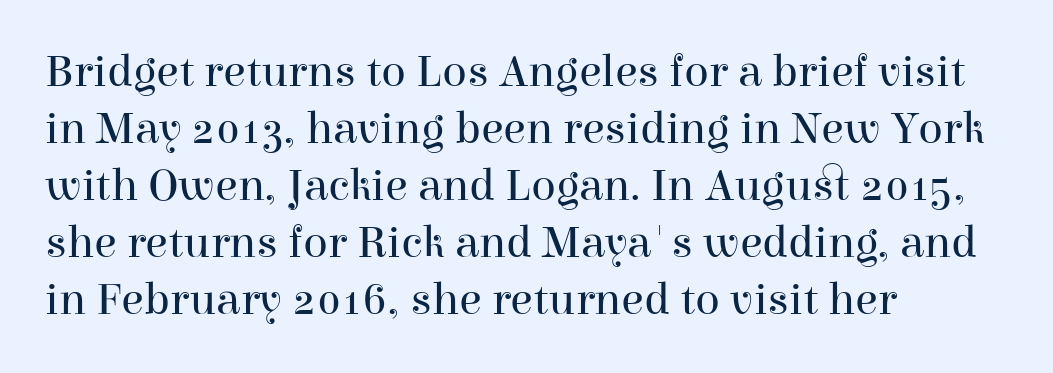
{"serif": "yes", "italic": "no", "bold": "no", "weight": "regular", "width": "normal", "stroke_contrast": "high", "x_height": "medium", "monospaced": "no", "underline": "no", "align": "left", "line_spacing_ratio": 1.24, "letter_spacing": "normal", "letter_spacing_em": 0.0, "glyph_px": 46}
